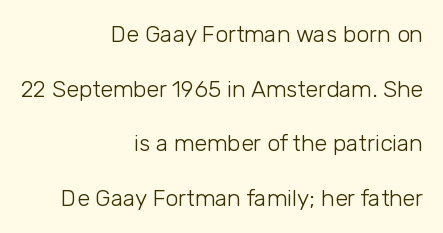
Q: Is the text bold? A: No.
Q: Is the text italic (slanted)? A: No, it is upright.
Q: Is the text underlined? A: No.
Q: How is the paragraph aligned? A: Right-aligned.
Q: Is the spacing between letters normal or unusually wide? A: Normal.
Q: Is the spacing between lines tight, normal or loose? A: Loose.
